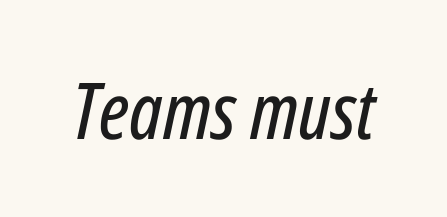
Note the varied advance widths — an 'i' is clearly narrower than an 'm'. If you drew a line through each stem, it would be angled. Does extra space separate the letters? No, they use regular spacing. The passage shown is not underscored anywhere.
